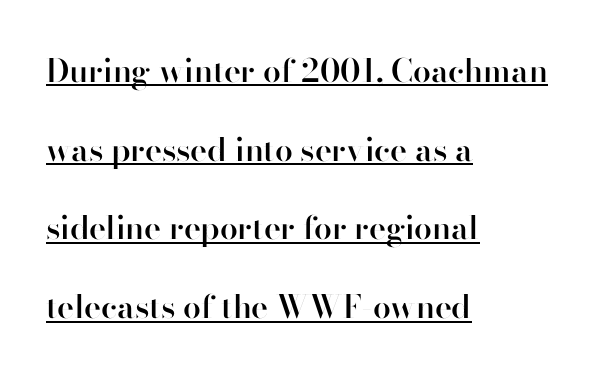
Q: Is the text bold? A: Semi-bold.
Q: Is the text italic (slanted)? A: No, it is upright.
Q: Is the typeface a serif or a sans-serif typeface? A: Sans-serif.
Q: Is the text underlined? A: Yes.
Q: How is the paragraph aligned? A: Left-aligned.
Q: Is the spacing between letters normal or unusually wide? A: Normal.
Q: Is the spacing between lines tight, normal or loose? A: Loose.
Q: Width (condensed, normal, or wide)? A: Normal.
Q: Stroke contrast? A: High.
Q: x-height? A: Small.
Q: Monospaced? A: No.
